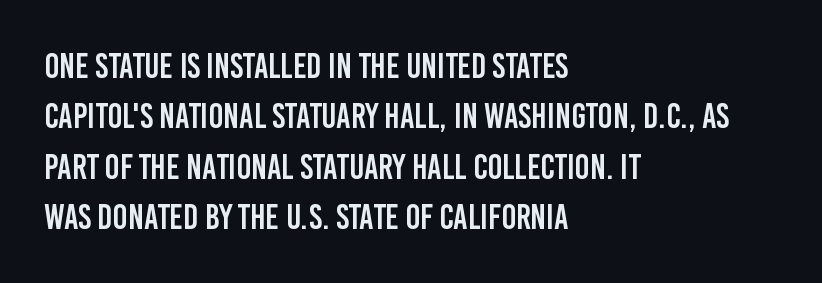
The image shows 35 px condensed sans-serif type, upright; set left-aligned, normal line spacing (1.44x), normal letter spacing, not underlined; low stroke contrast and a large x-height.
